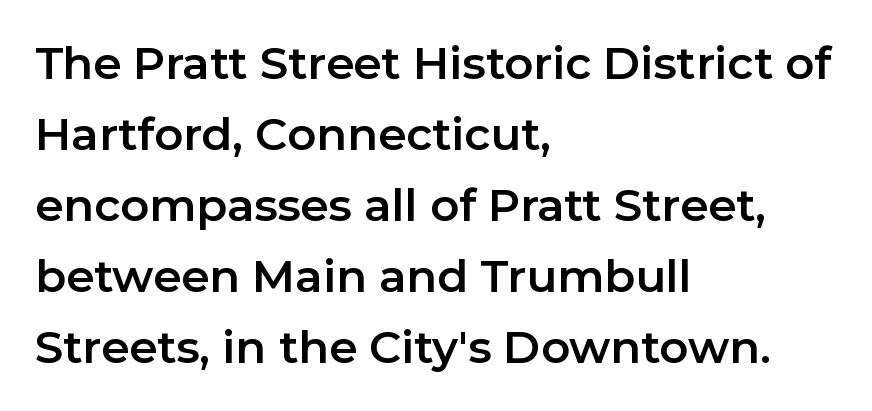
{"serif": "no", "italic": "no", "width": "normal", "stroke_contrast": "low", "x_height": "medium", "monospaced": "no", "underline": "no", "align": "left", "line_spacing": "normal", "line_spacing_ratio": 1.58, "letter_spacing": "normal", "letter_spacing_em": 0.0, "glyph_px": 45}
